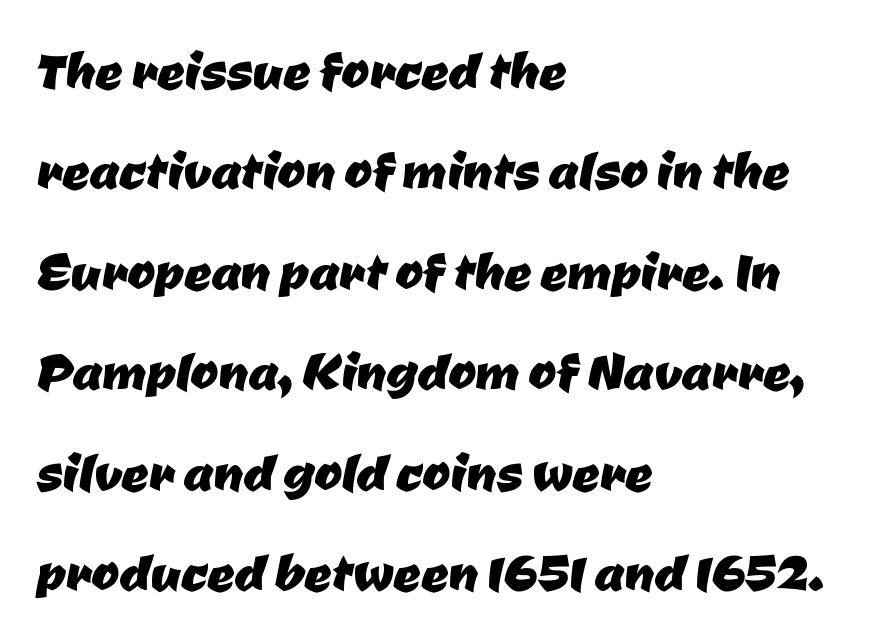
Q: Is the typeface a serif or a sans-serif typeface? A: Sans-serif.
Q: Is the text underlined? A: No.
Q: How is the paragraph aligned? A: Left-aligned.
Q: Is the spacing between letters normal or unusually wide? A: Normal.
Q: Is the spacing between lines tight, normal or loose? A: Normal.
Q: Width (condensed, normal, or wide)? A: Normal.
Q: Stroke contrast? A: Low.
Q: x-height? A: Medium.
Q: Monospaced? A: No.
